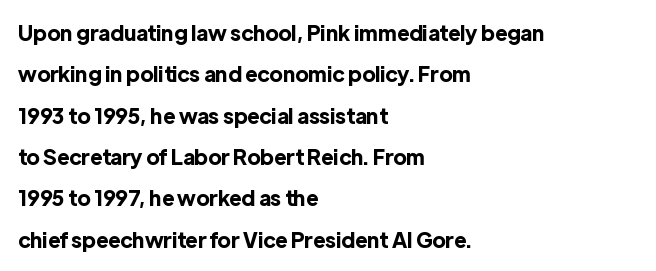
The designer dialed line spacing up above the default. The characters look thick and weighty, a clear bold. Lines of text with bare space underneath. The specimen reads as upright at a glance. Line beginnings align vertically; line endings do not.
